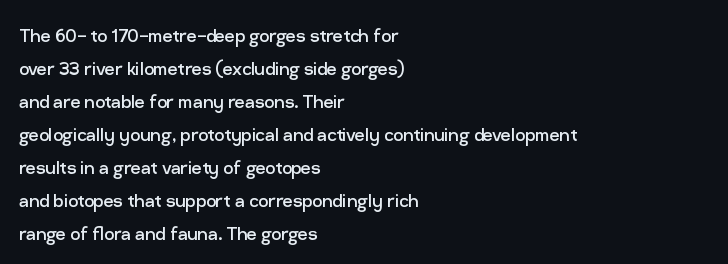
In terms of leading, this rendering sits right in the middle. Quick note: not italic, upright. Stems here are at most as thick as an everyday book face. Letter spacing: default.
